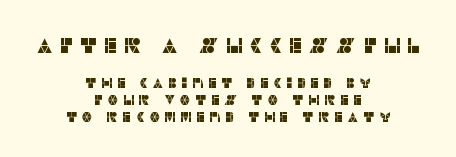
The image shows 21 px text type, upright; set centered, line spacing 1.2x, unusually wide letter spacing (+0.29 em), not underlined; the first (top) block is 1.5x larger.
